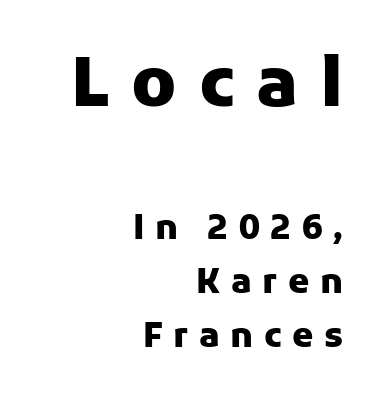
{"serif": "no", "italic": "no", "bold": "yes", "weight": "heavy", "width": "normal", "stroke_contrast": "low", "x_height": "medium", "monospaced": "no", "underline": "no", "align": "right", "line_spacing": "normal", "line_spacing_ratio": 1.59, "letter_spacing": "wide", "letter_spacing_em": 0.31, "larger_block": "first", "size_ratio": 2.03, "glyph_px": 69}
